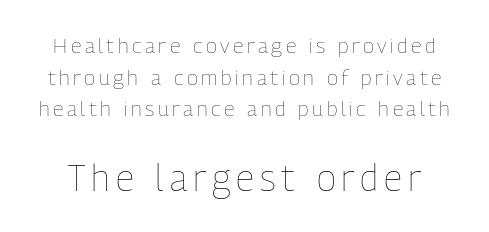
The letters stand upright; this is a roman face. Varying glyph widths throughout — classic text-font behaviour. This is not heavy type; no bold has been used. The vertical gap from one line to the next is medium. Check the space under the baseline: it is left empty.
